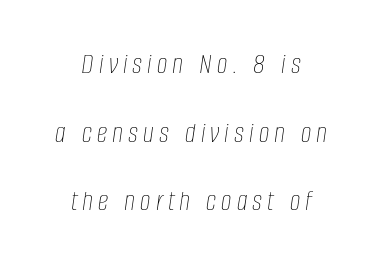
Q: Is the text bold? A: No.
Q: Is the text italic (slanted)? A: Yes, it leans right by about 8 degrees.
Q: Is the text underlined? A: No.
Q: How is the paragraph aligned? A: Centered.
Q: Is the spacing between lines tight, normal or loose? A: Loose.
Q: Width (condensed, normal, or wide)? A: Condensed.
Q: Stroke contrast? A: Low.
Q: x-height? A: Large.
Q: Monospaced? A: No.
